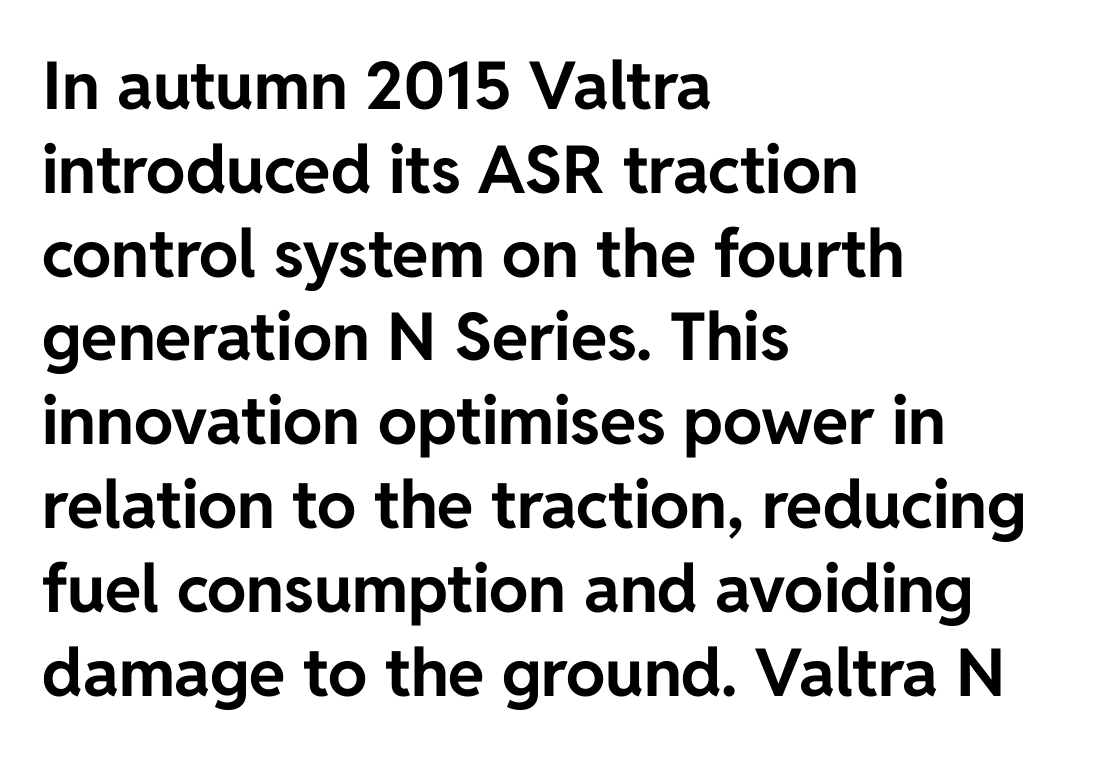
Is this a fixed-width face? No — the glyphs have proportional, varying widths. This sample is left-justified, so line endings fall wherever the words run out. How are the letters spaced? Ordinarily, with no added tracking. Is this a sans? Yes — the strokes have no serifs.
